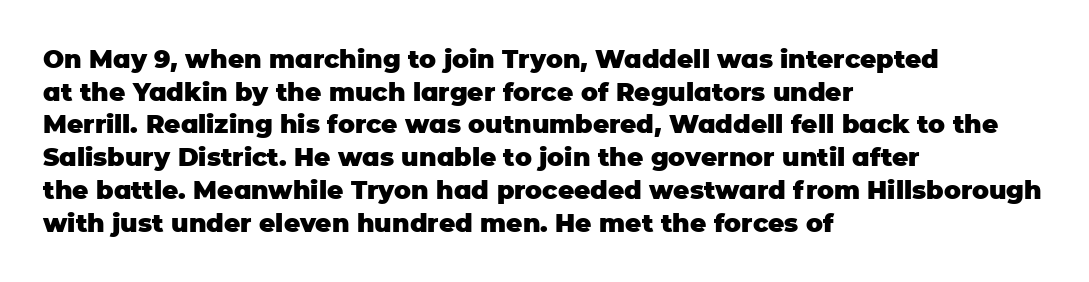
The image shows 25 px bold type, upright; set left-aligned, normal line spacing (1.31x), normal letter spacing, not underlined.
